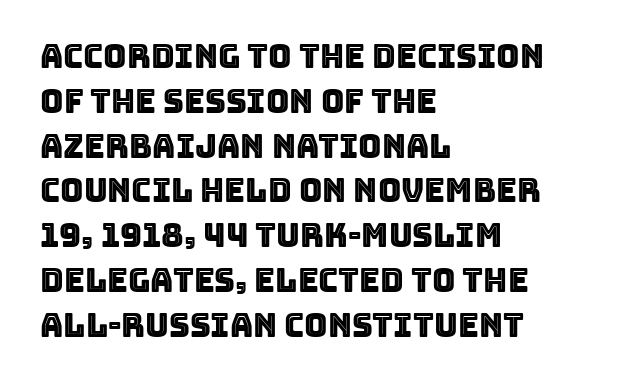
You could call the tracking neutral — neither tight nor loose. Notice how descenders clear the ascenders below comfortably — that's standard leading. A student would call this left alignment; a typographer would say flush left, rag right. The baseline area is clear.
